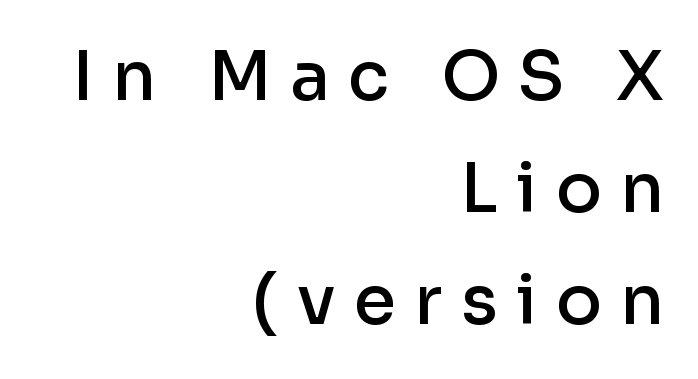
Q: Is the text bold? A: Semi-bold.
Q: Is the text italic (slanted)? A: No, it is upright.
Q: Is the typeface a serif or a sans-serif typeface? A: Sans-serif.
Q: Is the text underlined? A: No.
Q: How is the paragraph aligned? A: Right-aligned.
Q: Is the spacing between letters normal or unusually wide? A: Unusually wide.
Q: Is the spacing between lines tight, normal or loose? A: Normal.
Q: Width (condensed, normal, or wide)? A: Normal.
Q: Stroke contrast? A: Low.
Q: x-height? A: Medium.
Q: Monospaced? A: No.
